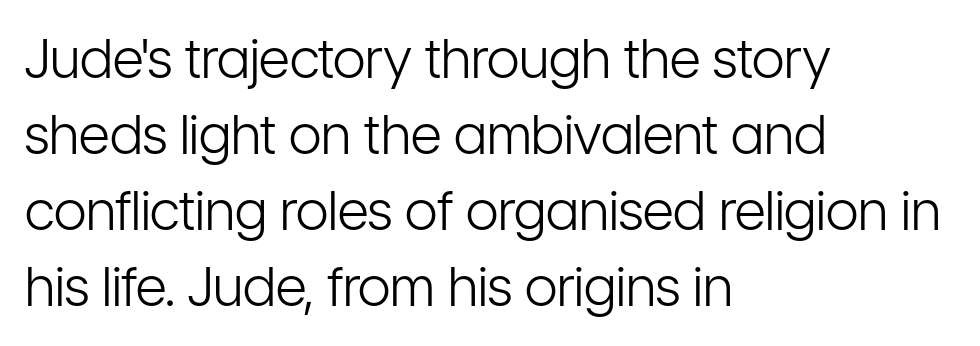
The image shows 54 px light, condensed sans-serif type, upright; set left-aligned, normal line spacing (1.41x), normal letter spacing, not underlined; low stroke contrast and a medium x-height.
